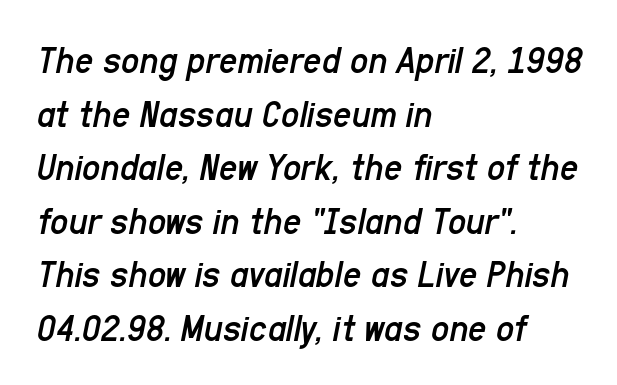
Q: Is the text bold? A: No.
Q: Is the text italic (slanted)? A: Yes, it leans right by about 11 degrees.
Q: Is the text underlined? A: No.
Q: How is the paragraph aligned? A: Left-aligned.
Q: Is the spacing between letters normal or unusually wide? A: Normal.
Q: Is the spacing between lines tight, normal or loose? A: Normal.
Q: Width (condensed, normal, or wide)? A: Condensed.
Q: Stroke contrast? A: Low.
Q: x-height? A: Medium.
Q: Monospaced? A: No.
